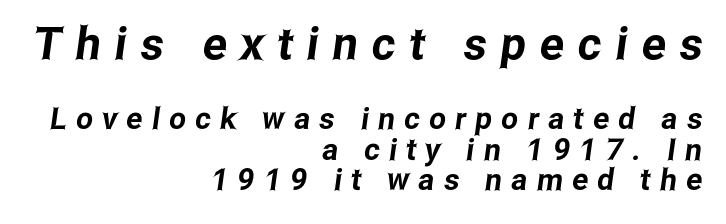
Horizontal alignment here is rightward, an uncommon choice for prose. The initial chunk of copy outweighs the following chunk in type size. Font category for this specimen: sans-serif. A clean baseline with only descenders dipping below it.
